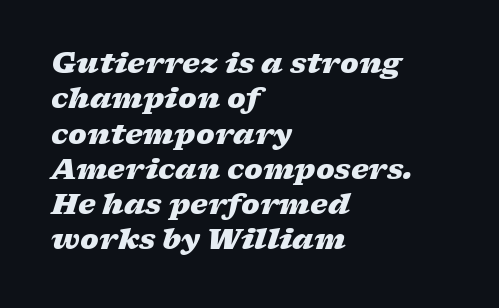
Horizontal alignment here is leftward, the default for most running prose. A full-strength bold gives these letters their thick strokes. Posture: slanted. Look at the tracking — it's just the regular setting, nothing added. If you measured baseline to baseline, you'd find a middling distance. Descenders hang freely into open space.
